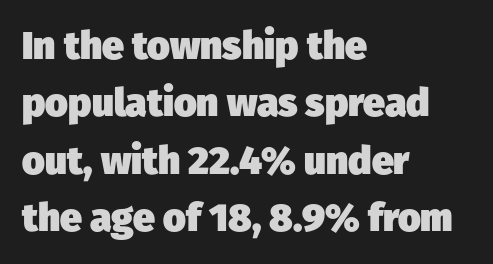
Q: Is the text bold? A: Yes.
Q: Is the typeface a serif or a sans-serif typeface? A: Sans-serif.
Q: Is the text underlined? A: No.
Q: How is the paragraph aligned? A: Left-aligned.
Q: Is the spacing between letters normal or unusually wide? A: Normal.
Q: Is the spacing between lines tight, normal or loose? A: Normal.
Q: Width (condensed, normal, or wide)? A: Normal.
Q: Stroke contrast? A: Low.
Q: x-height? A: Medium.
Q: Monospaced? A: No.
